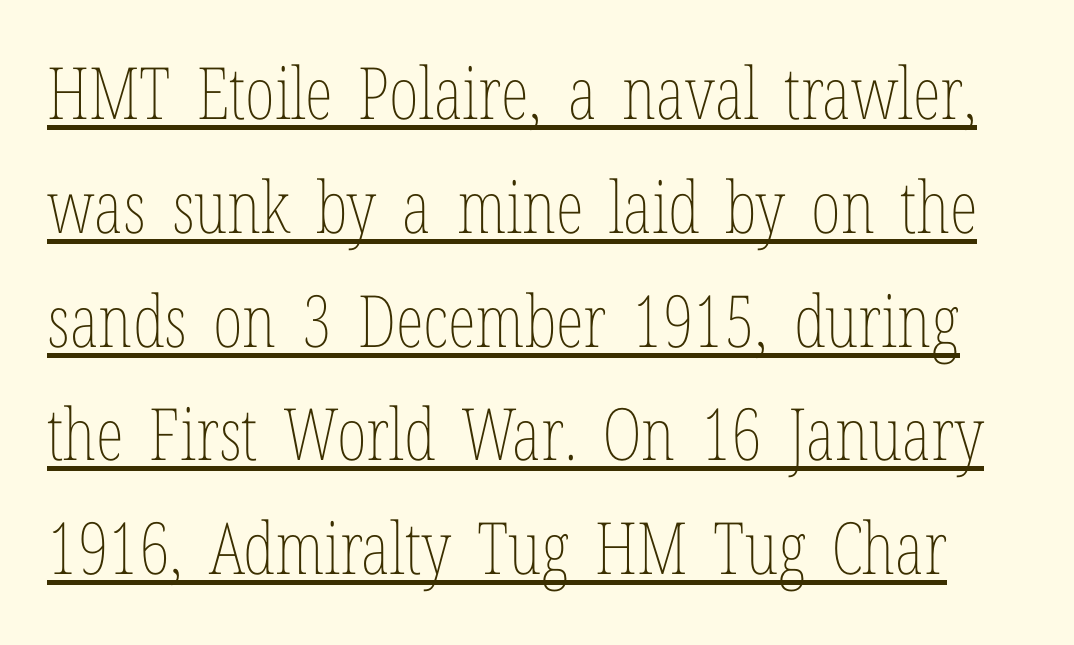
Q: Is the text bold? A: No.
Q: Is the text italic (slanted)? A: No, it is upright.
Q: Is the text underlined? A: Yes.
Q: Is the spacing between letters normal or unusually wide? A: Normal.
Q: Is the spacing between lines tight, normal or loose? A: Normal.
Q: Width (condensed, normal, or wide)? A: Condensed.
Q: Stroke contrast? A: Low.
Q: x-height? A: Medium.
Q: Monospaced? A: No.
